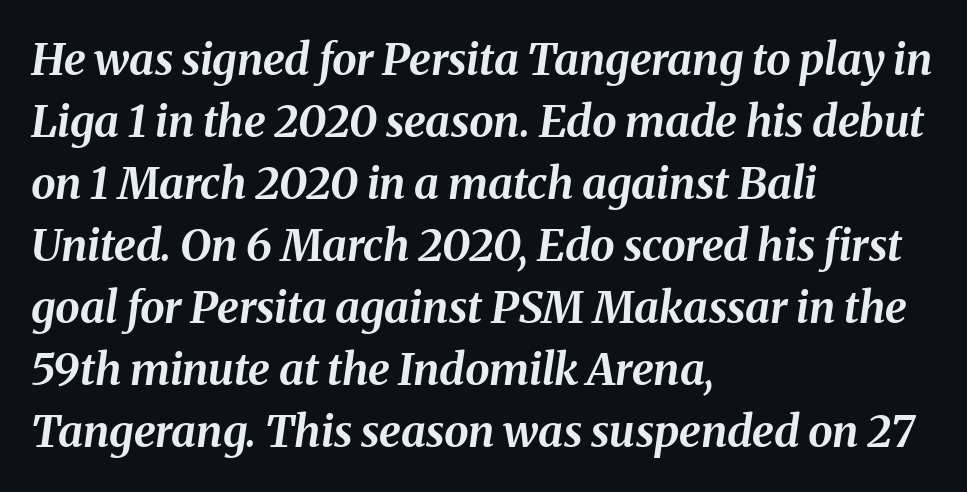
Compared with a centered layout, this one pins lines to the left instead. The vertical gap from one line to the next is medium. This rendering leaves character spacing at its baseline value. Style check: oblique.
